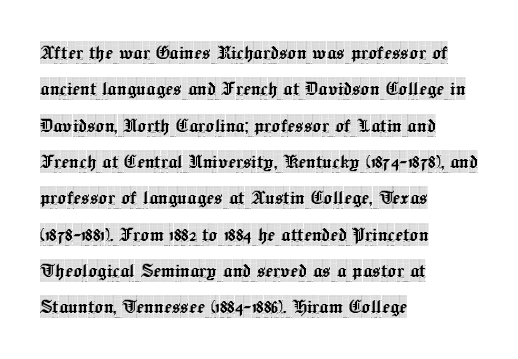
{"italic": "no", "underline": "no", "align": "left", "line_spacing": "normal", "line_spacing_ratio": 1.58, "letter_spacing": "normal", "letter_spacing_em": 0.0, "glyph_px": 23}
